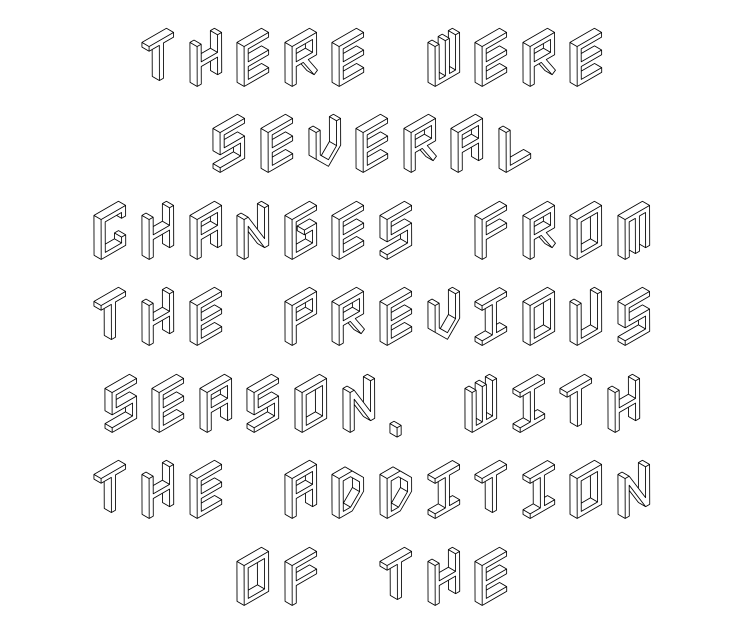
The image shows 65 px condensed type, upright; set centered, normal line spacing (1.33x), normal letter spacing, not underlined; a large x-height.
